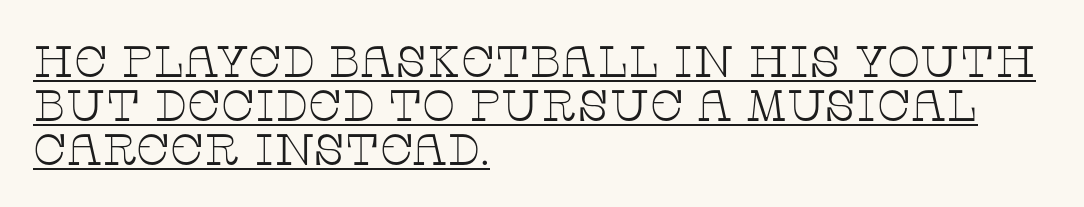
{"serif": "yes", "italic": "no", "bold": "no", "weight": "thin", "width": "wide", "stroke_contrast": "low", "x_height": "large", "monospaced": "no", "underline": "yes", "align": "left", "line_spacing": "tight", "line_spacing_ratio": 1.0, "letter_spacing": "normal", "letter_spacing_em": 0.0, "glyph_px": 44}
